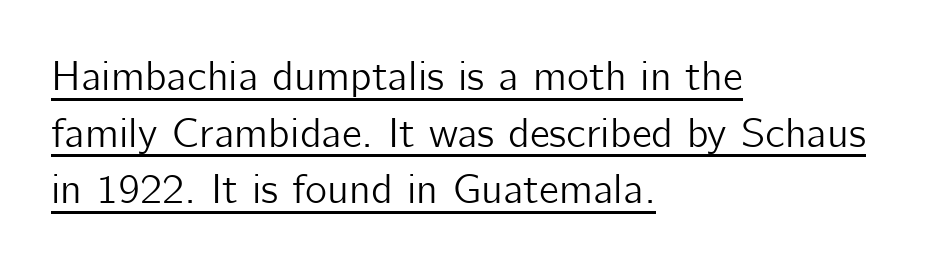
The image shows 42 px sans-serif type, upright; set left-aligned, normal line spacing (1.35x), normal letter spacing, underlined; low stroke contrast and a medium x-height.
